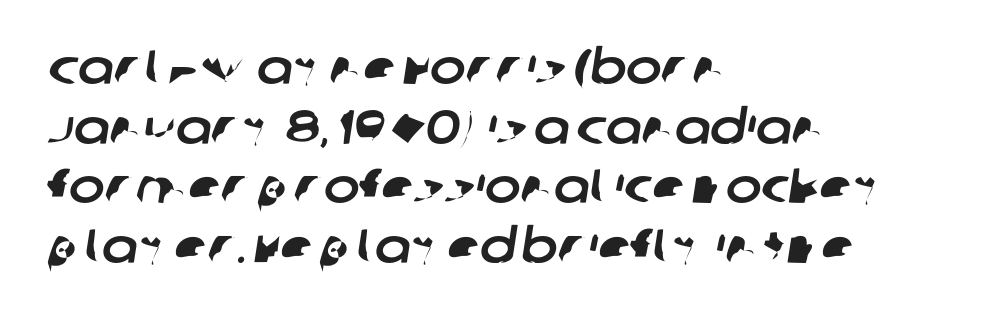
{"serif": "no", "width": "normal", "stroke_contrast": "low", "x_height": "large", "monospaced": "no", "underline": "no", "align": "left", "line_spacing_ratio": 1.24, "letter_spacing": "normal", "letter_spacing_em": 0.0, "glyph_px": 48}
